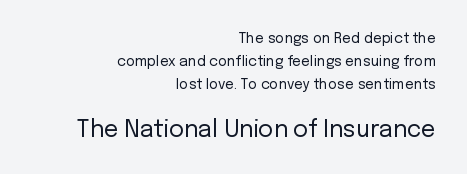
{"italic": "no", "bold": "no", "underline": "no", "align": "right", "line_spacing": "normal", "line_spacing_ratio": 1.63, "letter_spacing": "normal", "letter_spacing_em": 0.0, "larger_block": "second", "size_ratio": 1.64, "glyph_px": 23}
